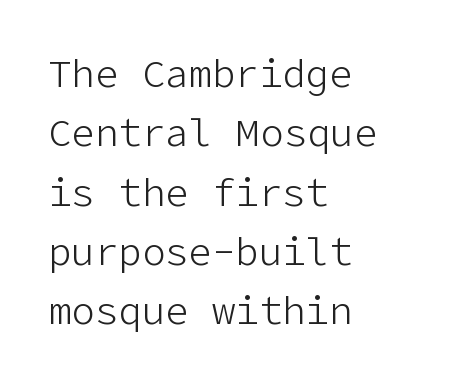
The image shows 39 px light sans-serif type, upright; set left-aligned, normal line spacing (1.52x), normal letter spacing, not underlined; low stroke contrast and a medium x-height.
